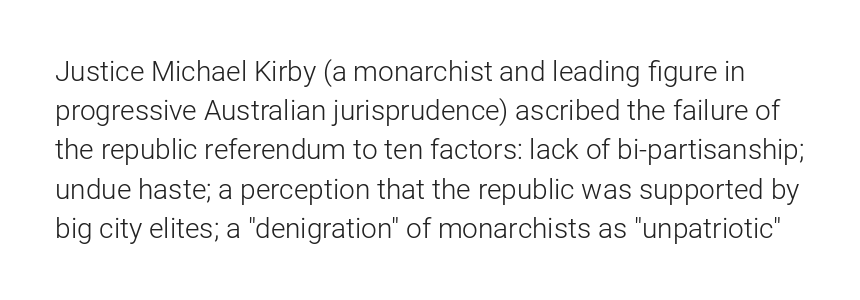
The image shows 28 px light sans-serif type, upright; set normal line spacing (1.4x), normal letter spacing, not underlined; low stroke contrast and a medium x-height.
